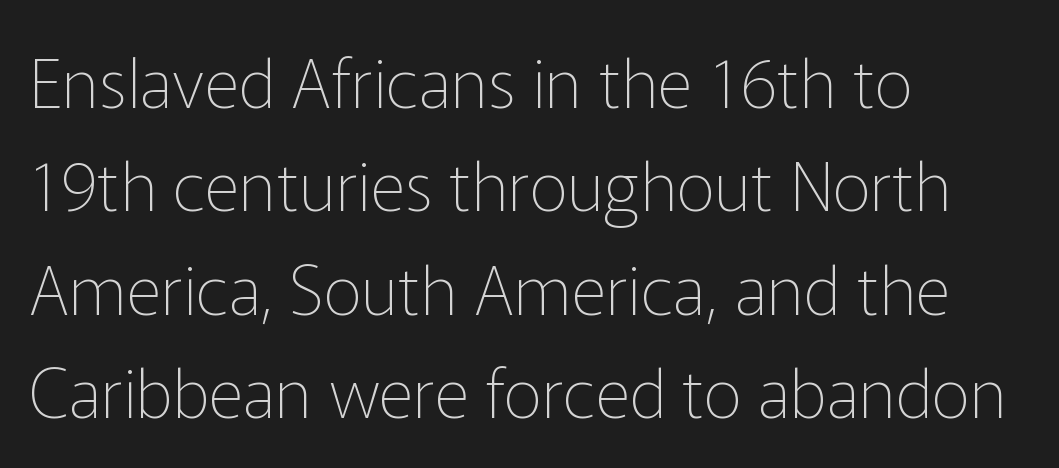
{"serif": "no", "italic": "no", "bold": "no", "weight": "thin", "width": "normal", "stroke_contrast": "low", "x_height": "medium", "monospaced": "no", "underline": "no", "align": "left", "line_spacing": "normal", "line_spacing_ratio": 1.52, "letter_spacing": "normal", "letter_spacing_em": 0.0, "glyph_px": 68}
